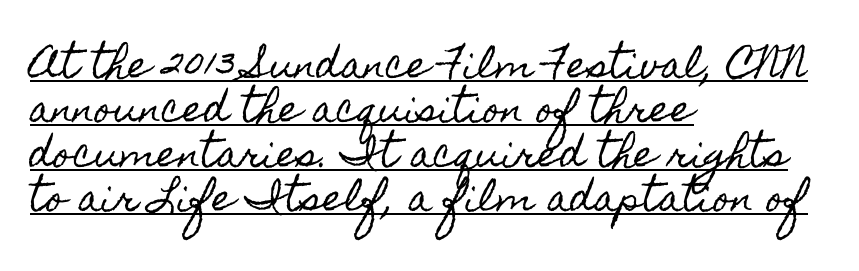
The image shows 36 px condensed type; set left-aligned, line spacing 1.23x, normal letter spacing, underlined; a small x-height.
